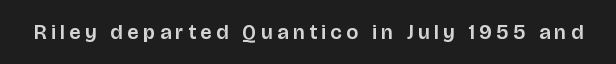
Unmarked baselines from the first word to the last. The gaps between neighbouring characters are conspicuously large. Notice how the stems are strictly vertical — no italics here.
